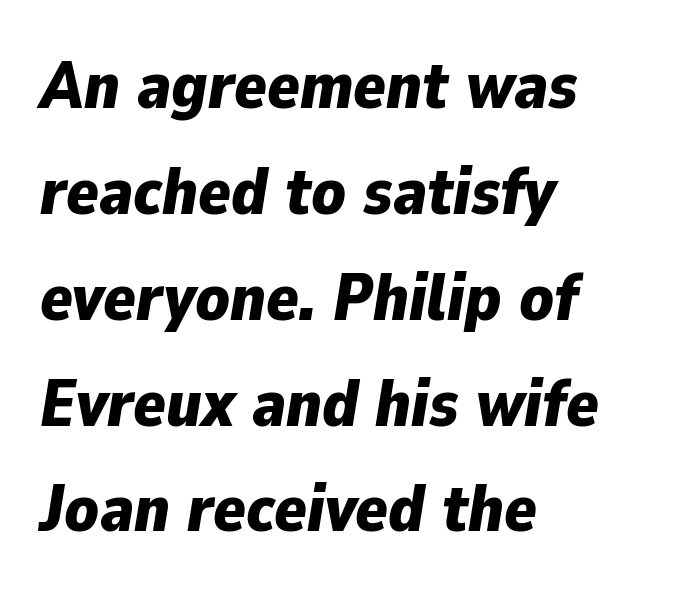
{"italic": "yes", "lean": "right", "slant_degrees": 9, "bold": "yes", "weight": "bold", "width": "normal", "stroke_contrast": "low", "x_height": "medium", "monospaced": "no", "underline": "no", "align": "left", "line_spacing": "normal", "line_spacing_ratio": 1.58, "letter_spacing": "normal", "letter_spacing_em": 0.0, "glyph_px": 67}
